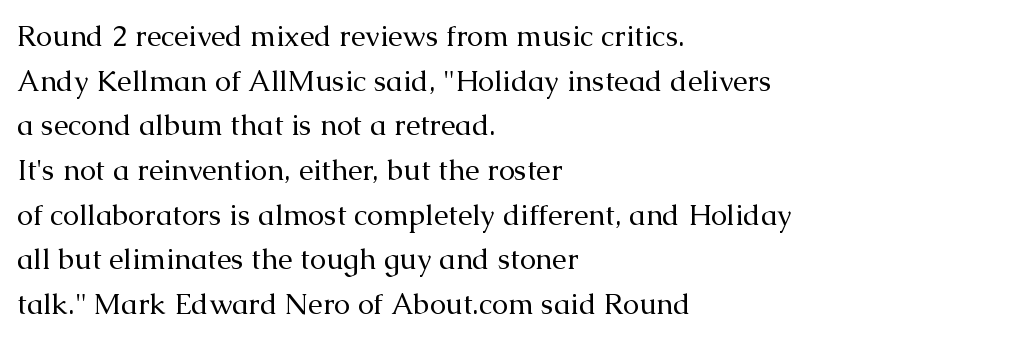
Q: Is the text bold? A: No.
Q: Is the text italic (slanted)? A: No, it is upright.
Q: Is the typeface a serif or a sans-serif typeface? A: Serif.
Q: Is the text underlined? A: No.
Q: How is the paragraph aligned? A: Left-aligned.
Q: Is the spacing between letters normal or unusually wide? A: Normal.
Q: Is the spacing between lines tight, normal or loose? A: Normal.
Q: Width (condensed, normal, or wide)? A: Normal.
Q: Stroke contrast? A: Medium.
Q: x-height? A: Medium.
Q: Monospaced? A: No.
